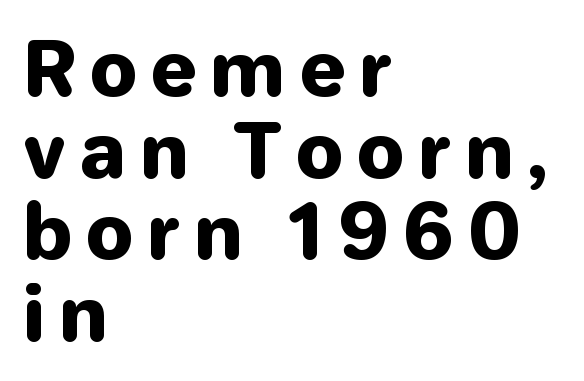
These lines were composed using upright roman letters. Nope, no serifs anywhere on these letters. The strip under each line holds only bare page. Emphasis by weight is at full strength: bold. Notice how descenders almost collide with the ascenders below — that's tight leading.
